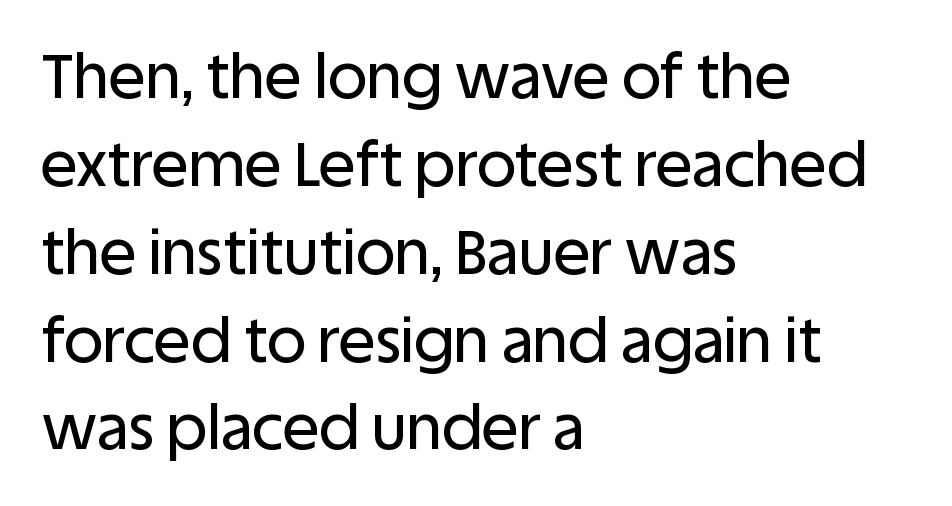
Normally led — the rows are evenly, conventionally spaced. The passage shown is typed in a proportional face where columns would drift. Italic: no, the glyphs are upright roman. The area under the type is left untouched. Note: no serifs on the glyphs.
